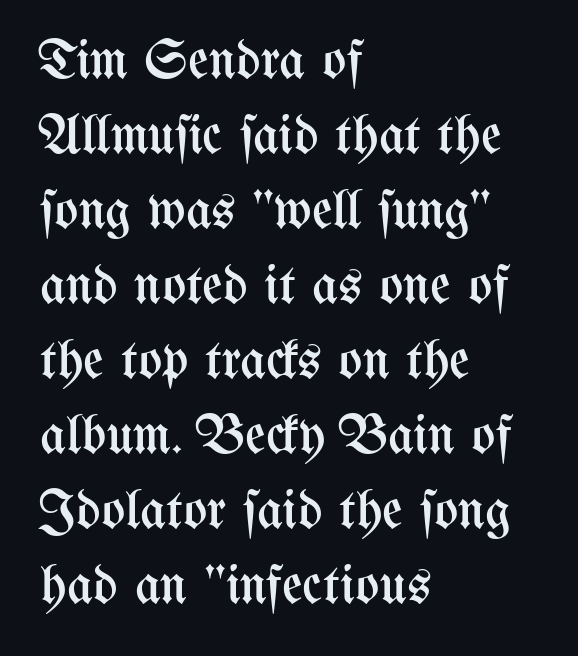
Q: Is the text bold? A: No.
Q: Is the text italic (slanted)? A: No, it is upright.
Q: Is the text underlined? A: No.
Q: How is the paragraph aligned? A: Left-aligned.
Q: Is the spacing between letters normal or unusually wide? A: Normal.
Q: Is the spacing between lines tight, normal or loose? A: Normal.
Q: Width (condensed, normal, or wide)? A: Condensed.
Q: Stroke contrast? A: Medium.
Q: x-height? A: Medium.
Q: Monospaced? A: No.
